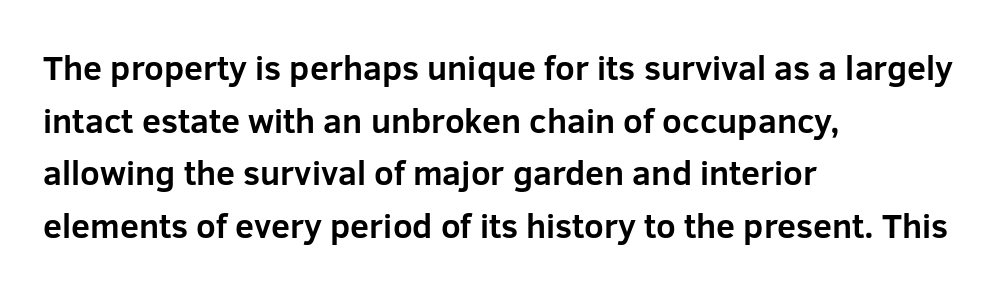
{"serif": "no", "italic": "no", "bold": "yes", "weight": "bold", "width": "normal", "stroke_contrast": "low", "x_height": "medium", "monospaced": "no", "underline": "no", "align": "left", "line_spacing": "normal", "line_spacing_ratio": 1.55, "letter_spacing": "normal", "letter_spacing_em": 0.0, "glyph_px": 34}
